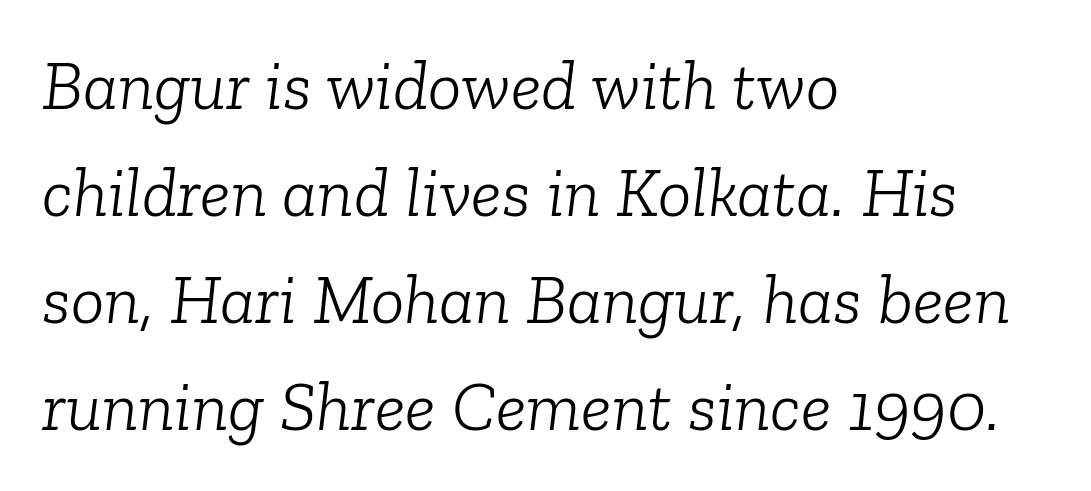
Glyph-to-glyph distance matches everyday printed text. Here the designer chose a conventional face with non-uniform glyph widths. Posture: slanted. Horizontal alignment here is leftward, the default for most running prose. Serifs: yes, visible at the terminals of the letterforms. Is this a heavy cut? Hardly; it is regular or lighter.
